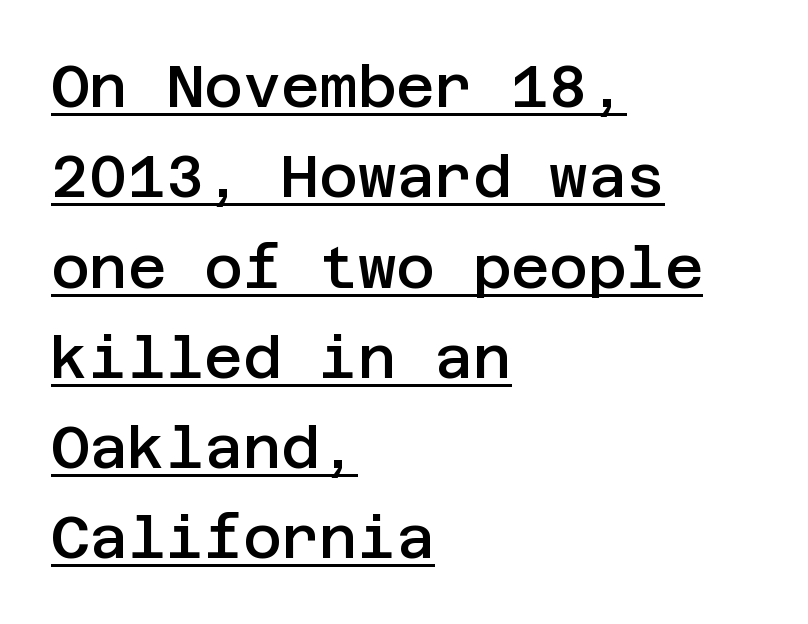
What weight is shown? A semibold, between regular and bold. The passage is arranged the way most books set body copy — flush left. The block of text has a typical density, with ordinary space between rows. The specimen includes a rule beneath the text block's lines. These lines keep a tight, regular rhythm from letter to letter.
